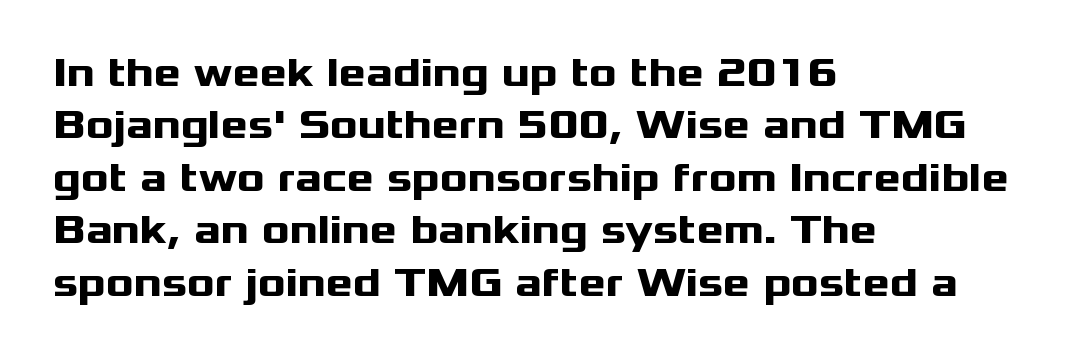
{"serif": "no", "italic": "no", "bold": "yes", "weight": "heavy", "width": "wide", "stroke_contrast": "medium", "x_height": "medium", "monospaced": "no", "underline": "no", "align": "left", "line_spacing": "normal", "line_spacing_ratio": 1.28, "letter_spacing": "normal", "letter_spacing_em": 0.0, "glyph_px": 41}
